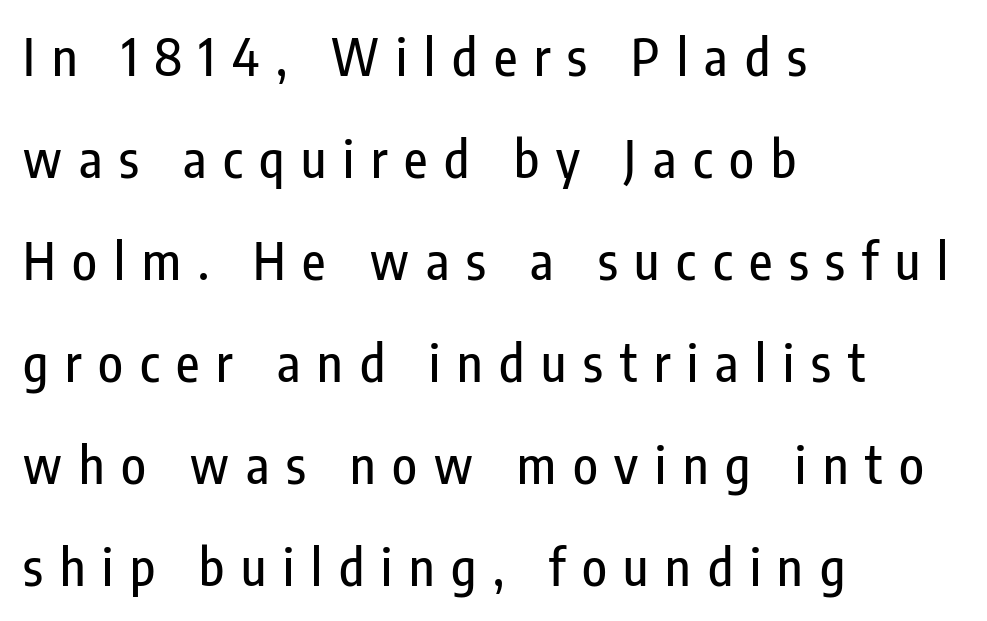
The image shows 51 px condensed sans-serif type, upright; set left-aligned, loose line spacing (2.0x), unusually wide letter spacing (+0.33 em), not underlined; low stroke contrast and a medium x-height.
